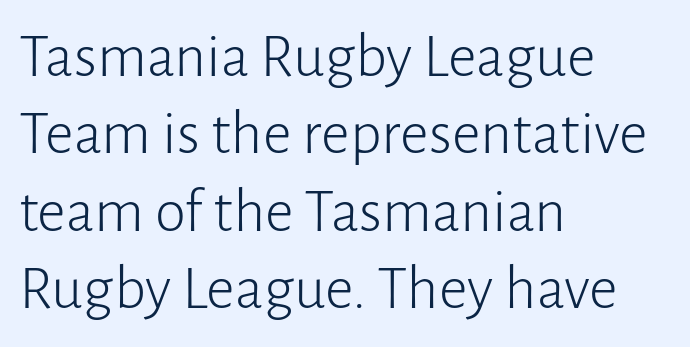
A typesetter would call this zero additional tracking. Honestly, there is no underline to notice here at all. Serif or sans? Sans — the stroke terminals are bare. The passage shown is typed in a proportional face where columns would drift. Casual observation: everything's shoved over to the left.
